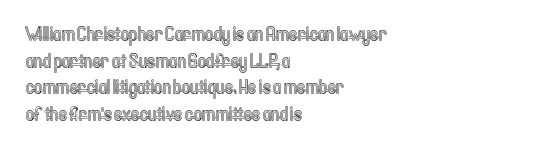
Q: Is the text italic (slanted)? A: No, it is upright.
Q: Is the text underlined? A: No.
Q: How is the paragraph aligned? A: Left-aligned.
Q: Is the spacing between letters normal or unusually wide? A: Normal.
Q: Is the spacing between lines tight, normal or loose? A: Normal.
